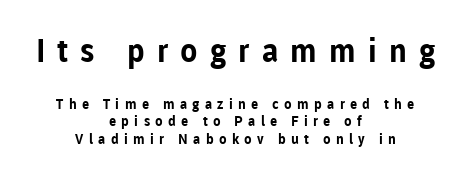
Any mark beneath the type? The region is blank. Look at the tracking — it's clearly loosened, letters drifting apart. Note the varied advance widths — an 'i' is clearly narrower than an 'm'. Block one is the big one; block two sits smaller underneath.
